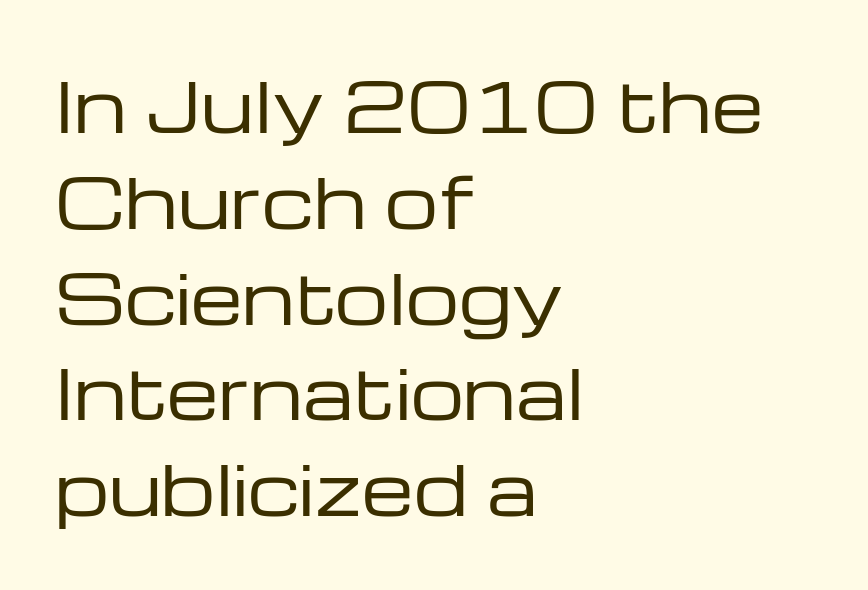
Q: Is the text bold? A: No.
Q: Is the text italic (slanted)? A: No, it is upright.
Q: Is the typeface a serif or a sans-serif typeface? A: Sans-serif.
Q: Is the text underlined? A: No.
Q: How is the paragraph aligned? A: Left-aligned.
Q: Is the spacing between letters normal or unusually wide? A: Normal.
Q: Is the spacing between lines tight, normal or loose? A: Normal.
Q: Width (condensed, normal, or wide)? A: Wide.
Q: Stroke contrast? A: Low.
Q: x-height? A: Medium.
Q: Monospaced? A: No.
